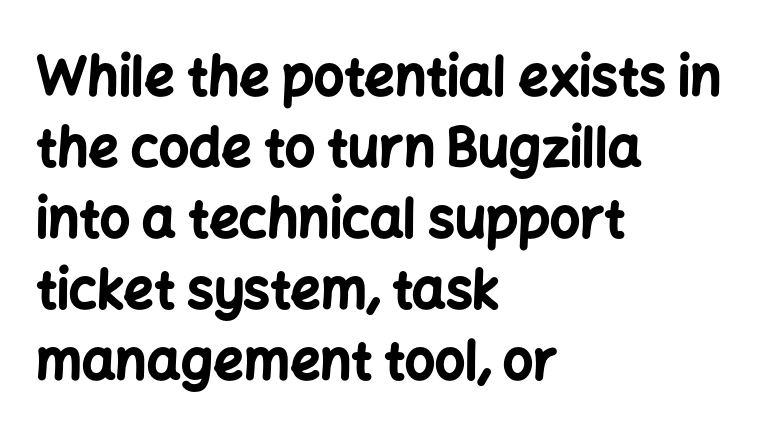
Horizontal alignment here is leftward, the default for most running prose. Every stem runs plumb, perpendicular to the baseline. As a designer I'd log this as weight 700, bold. Unlike a traditional serif, this face leaves its strokes unadorned. Proportional: the letters do not fall into vertical columns.
